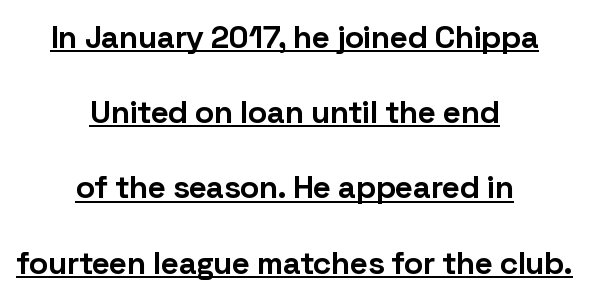
{"serif": "no", "italic": "no", "bold": "yes", "weight": "bold", "width": "normal", "stroke_contrast": "low", "x_height": "medium", "monospaced": "no", "underline": "yes", "align": "center", "line_spacing": "loose", "line_spacing_ratio": 2.35, "letter_spacing": "normal", "letter_spacing_em": 0.0, "glyph_px": 32}
